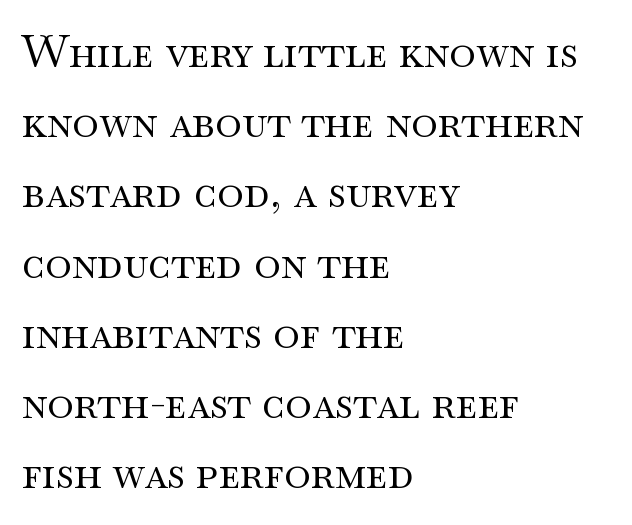
The image shows 45 px regular-weight, wide serif type, upright; set left-aligned, normal line spacing (1.56x), normal letter spacing, not underlined; medium stroke contrast and a small x-height.
